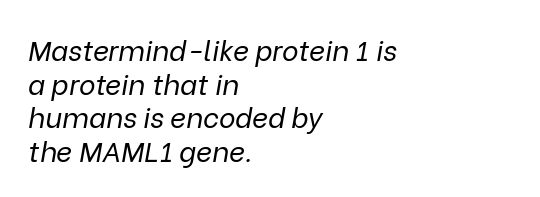
Q: Is the text bold? A: No.
Q: Is the text italic (slanted)? A: Yes, it leans right by about 9 degrees.
Q: Is the text underlined? A: No.
Q: How is the paragraph aligned? A: Left-aligned.
Q: Is the spacing between letters normal or unusually wide? A: Normal.
Q: Width (condensed, normal, or wide)? A: Normal.
Q: Stroke contrast? A: Low.
Q: x-height? A: Medium.
Q: Monospaced? A: No.
